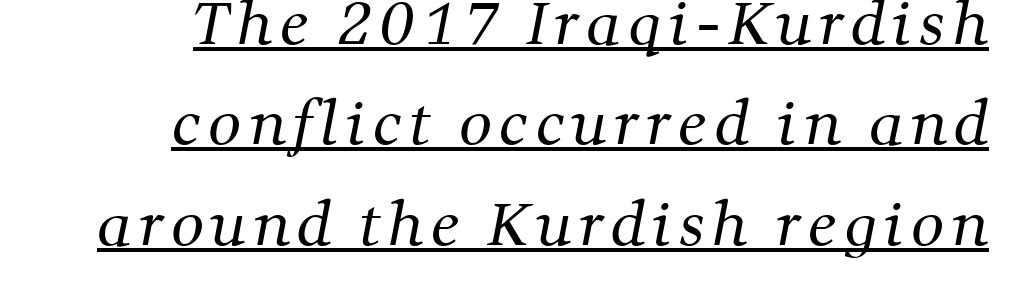
{"serif": "yes", "bold": "no", "weight": "regular", "width": "normal", "stroke_contrast": "medium", "x_height": "medium", "monospaced": "no", "underline": "yes", "line_spacing_ratio": 1.73, "glyph_px": 58}
